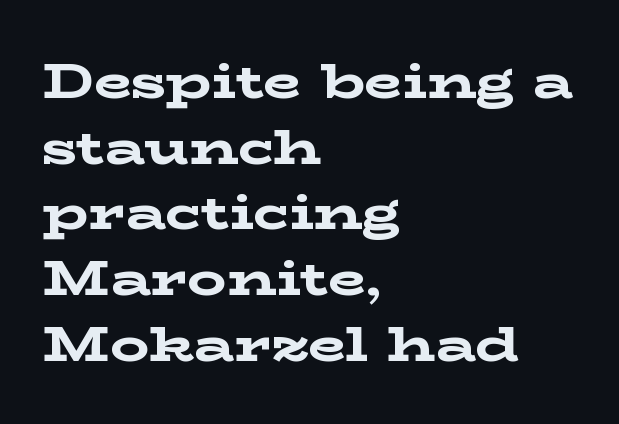
{"serif": "yes", "italic": "no", "bold": "yes", "weight": "bold", "width": "wide", "stroke_contrast": "low", "x_height": "medium", "monospaced": "no", "underline": "no", "align": "left", "line_spacing": "normal", "line_spacing_ratio": 1.34, "letter_spacing": "normal", "letter_spacing_em": 0.0, "glyph_px": 49}
